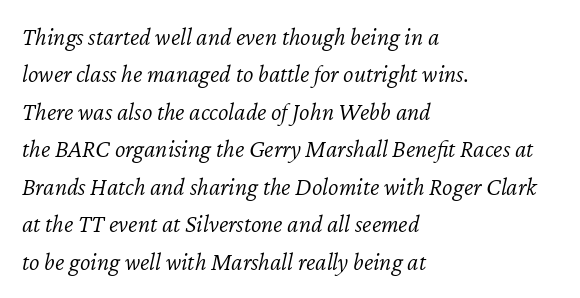
Posture: slanted. Underline: absent. This block has exactly the height ordinary leading produces. How are the letters spaced? Ordinarily, with no added tracking. The ragged edge is on the right, which tells us the setting is flush left. Counters stay open thanks to moderate or lighter strokes.
